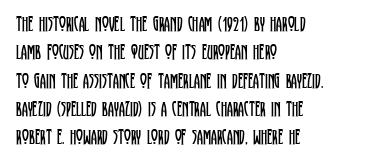
{"italic": "no", "bold": "no", "underline": "no", "align": "left", "line_spacing": "normal", "line_spacing_ratio": 1.35, "letter_spacing": "normal", "letter_spacing_em": 0.0, "glyph_px": 21}
